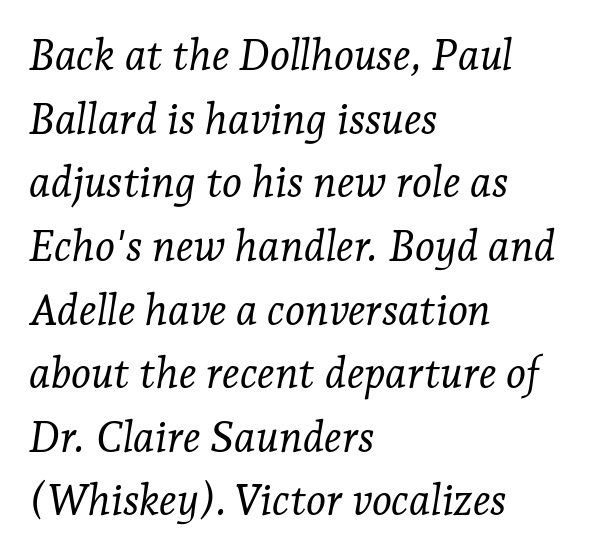
The image shows 43 px light serif type, italic (leaning right); set left-aligned, normal line spacing (1.48x), normal letter spacing, not underlined; low stroke contrast and a medium x-height.
